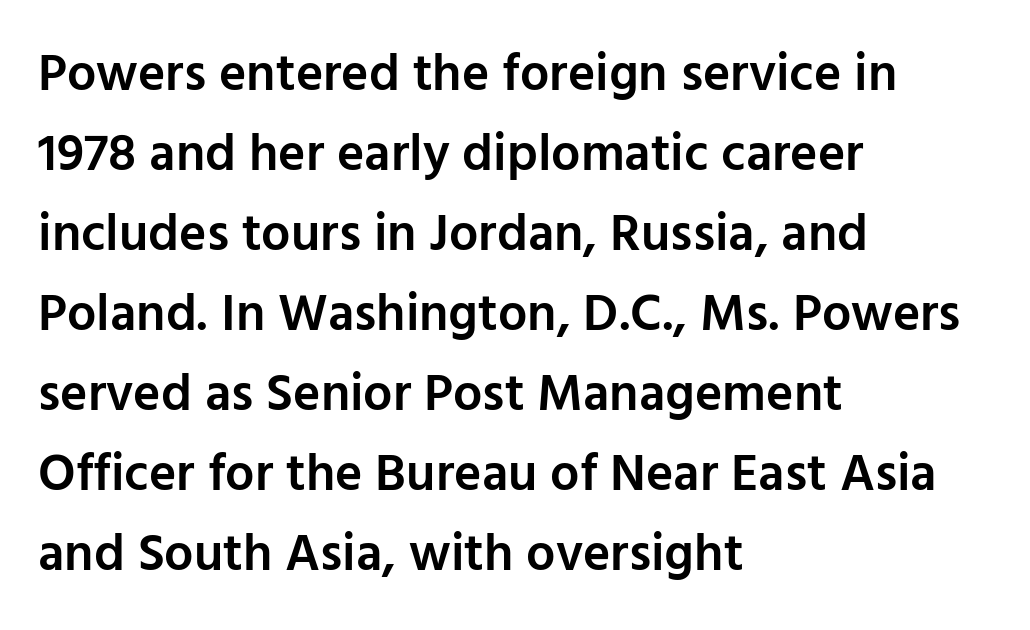
{"serif": "no", "italic": "no", "bold": "semi", "weight": "semibold", "width": "normal", "stroke_contrast": "low", "x_height": "medium", "monospaced": "no", "underline": "no", "align": "left", "line_spacing": "normal", "line_spacing_ratio": 1.54, "letter_spacing": "normal", "letter_spacing_em": 0.0, "glyph_px": 52}
